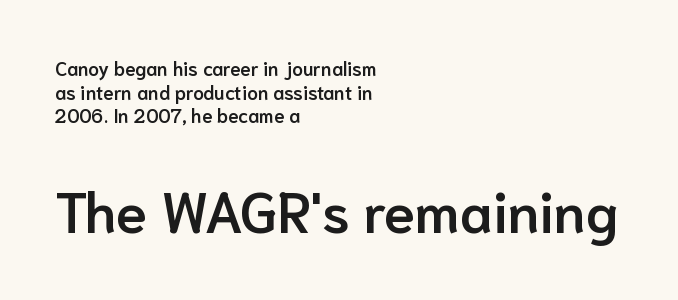
Q: Is the text bold? A: Semi-bold.
Q: Is the text italic (slanted)? A: No, it is upright.
Q: Is the typeface a serif or a sans-serif typeface? A: Sans-serif.
Q: Is the text underlined? A: No.
Q: How is the paragraph aligned? A: Left-aligned.
Q: Is the spacing between letters normal or unusually wide? A: Normal.
Q: Is the spacing between lines tight, normal or loose? A: Normal.
Q: Which block of text is set in a larger size, the first (top) or the second (bottom)? A: The second (bottom) one.
Q: Width (condensed, normal, or wide)? A: Normal.
Q: Stroke contrast? A: Low.
Q: x-height? A: Medium.
Q: Monospaced? A: No.
